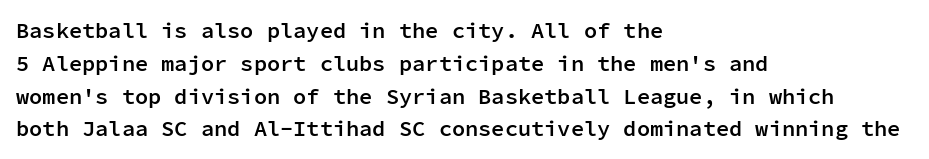
This sample is left-justified, so line endings fall wherever the words run out. Has an underline been added? It has not. The glyphs have the mass of a demibold cut, below bold. Nothing unusual about the tracking: characters are spaced as the font intends.
